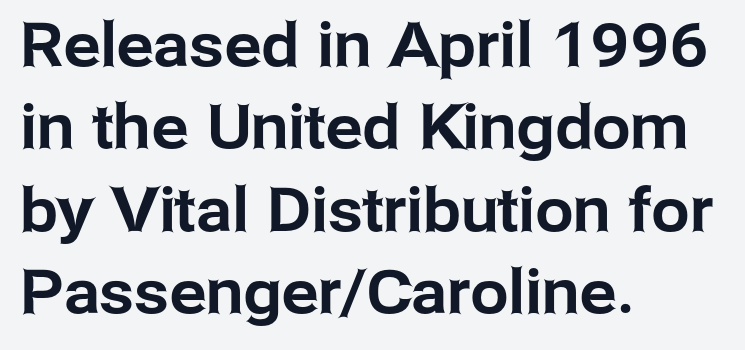
Q: Is the text italic (slanted)? A: No, it is upright.
Q: Is the typeface a serif or a sans-serif typeface? A: Sans-serif.
Q: Is the text underlined? A: No.
Q: How is the paragraph aligned? A: Left-aligned.
Q: Is the spacing between letters normal or unusually wide? A: Normal.
Q: Is the spacing between lines tight, normal or loose? A: Normal.
Q: Width (condensed, normal, or wide)? A: Normal.
Q: Stroke contrast? A: Low.
Q: x-height? A: Medium.
Q: Monospaced? A: No.
